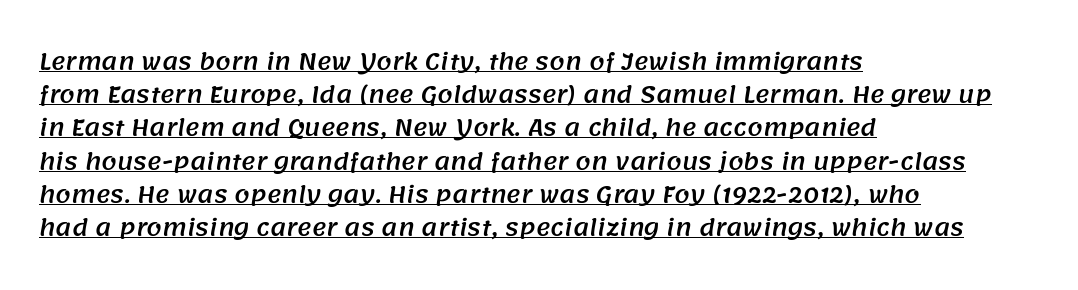
Q: Is the text underlined? A: Yes.
Q: How is the paragraph aligned? A: Left-aligned.
Q: Is the spacing between letters normal or unusually wide? A: Normal.
Q: Is the spacing between lines tight, normal or loose? A: Normal.
